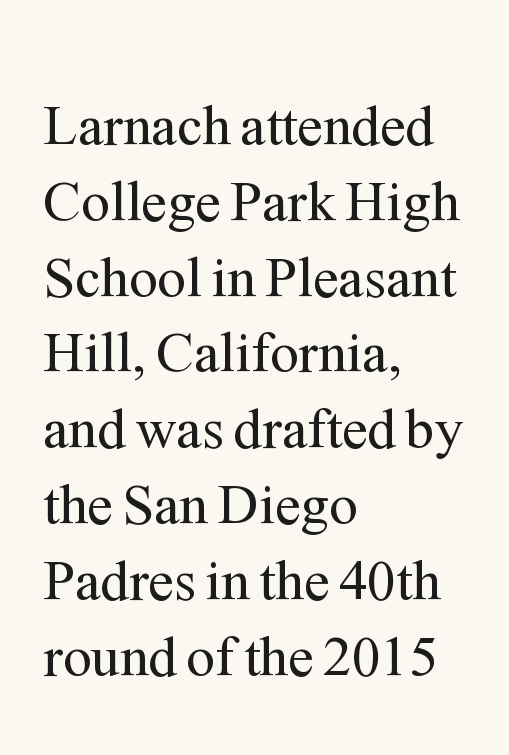
Spacing verdict: proportional, widths tailored to each character. Weight class: somewhere from thin through regular. Tracking here is standard; glyphs follow each other at the usual distance. The specimen reads as upright at a glance. Glance below the letters and you will spot only blank space. Line spacing here is normal.
